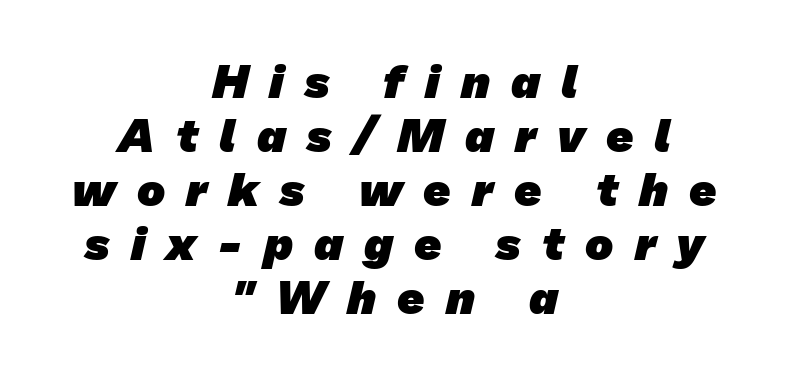
Q: Is the text bold? A: Yes.
Q: Is the typeface a serif or a sans-serif typeface? A: Sans-serif.
Q: Is the text underlined? A: No.
Q: How is the paragraph aligned? A: Centered.
Q: Is the spacing between letters normal or unusually wide? A: Unusually wide.
Q: Is the spacing between lines tight, normal or loose? A: Tight.
Q: Width (condensed, normal, or wide)? A: Normal.
Q: Stroke contrast? A: Low.
Q: x-height? A: Medium.
Q: Monospaced? A: No.
